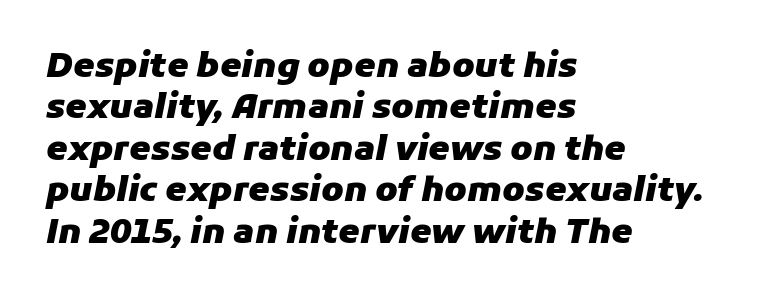
The image shows 34 px heavy type, italic (leaning right); set left-aligned, line spacing 1.22x, normal letter spacing, not underlined; low stroke contrast and a medium x-height.
